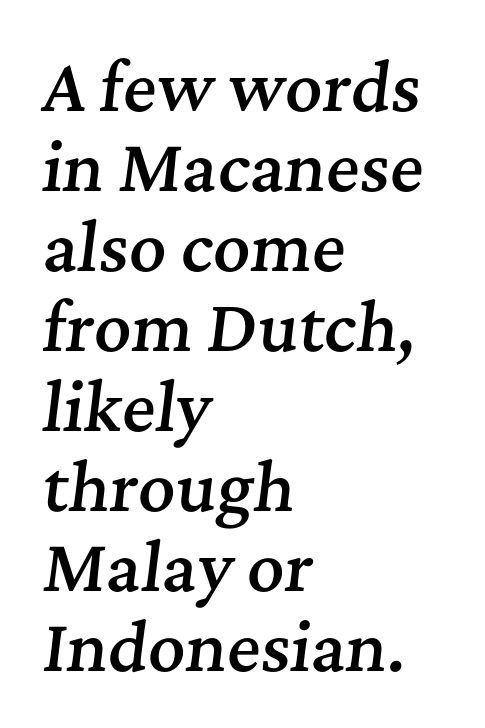
Q: Is the text bold? A: Semi-bold.
Q: Is the text italic (slanted)? A: Yes, it leans right by about 7 degrees.
Q: Is the typeface a serif or a sans-serif typeface? A: Serif.
Q: Is the text underlined? A: No.
Q: How is the paragraph aligned? A: Left-aligned.
Q: Is the spacing between letters normal or unusually wide? A: Normal.
Q: Is the spacing between lines tight, normal or loose? A: Normal.
Q: Width (condensed, normal, or wide)? A: Normal.
Q: Stroke contrast? A: Medium.
Q: x-height? A: Medium.
Q: Monospaced? A: No.
